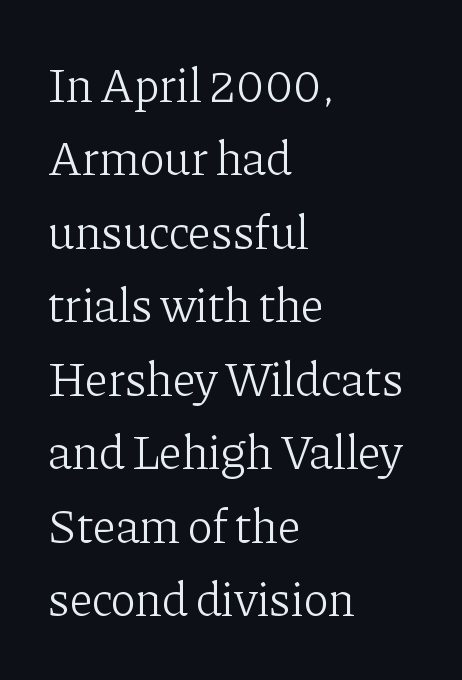
Is the stroke heavy? The answer is a plain regular-or-lighter. Rule under the text: the space is simply empty. The paragraph shown leans on its left margin. The rendering uses natural spacing where letterforms have individual widths. What kind of face is this? One with serifs. Students, observe: this is what conventionally led text looks like.
